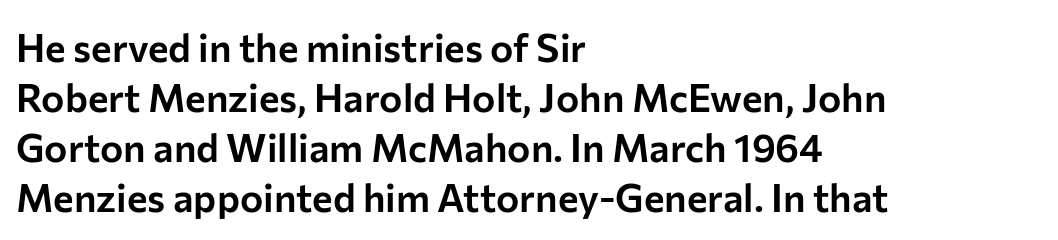
The image shows 39 px sans-serif type, upright; set left-aligned, normal line spacing (1.28x), normal letter spacing, not underlined; low stroke contrast and a medium x-height.
